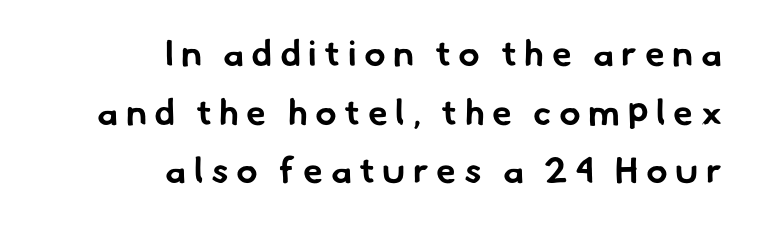
{"serif": "no", "bold": "yes", "weight": "bold", "width": "normal", "stroke_contrast": "low", "x_height": "small", "monospaced": "no", "underline": "no", "align": "right", "line_spacing": "normal", "line_spacing_ratio": 1.63, "letter_spacing": "wide", "letter_spacing_em": 0.21, "glyph_px": 36}
